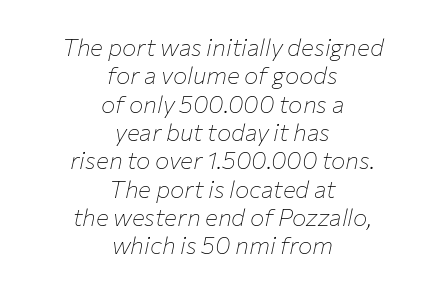
The image shows 24 px text type, italic (leaning right); set centered, line spacing 1.18x, normal letter spacing, not underlined.
